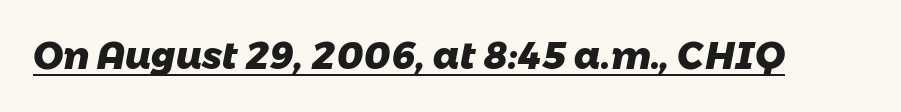
Students, this is bold: see how much ink each stroke carries. Honestly, the underline is the first thing you notice here. The face used here is proportionally spaced, like ordinary book or web type. Examine the stroke ends and you'll find no serifs.
